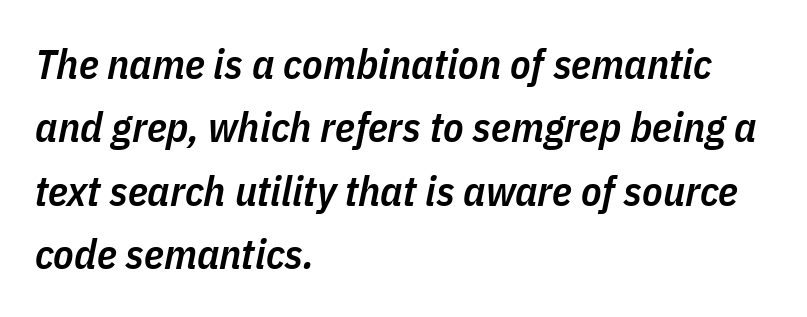
{"italic": "yes", "lean": "right", "slant_degrees": 11, "bold": "semi", "weight": "semibold", "width": "condensed", "stroke_contrast": "low", "x_height": "medium", "monospaced": "no", "underline": "no", "align": "left", "line_spacing": "normal", "line_spacing_ratio": 1.51, "letter_spacing": "normal", "letter_spacing_em": 0.0, "glyph_px": 42}
